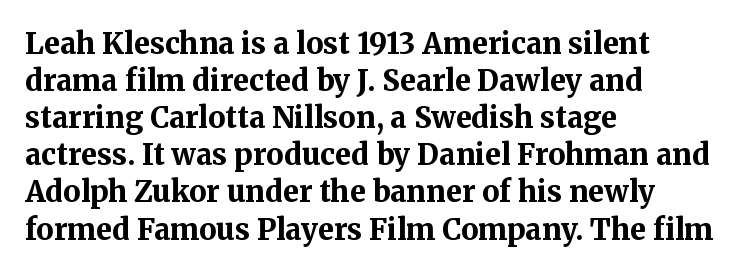
The image shows 29 px bold serif type, upright; set left-aligned, normal line spacing (1.28x), normal letter spacing, not underlined; medium stroke contrast and a medium x-height.
